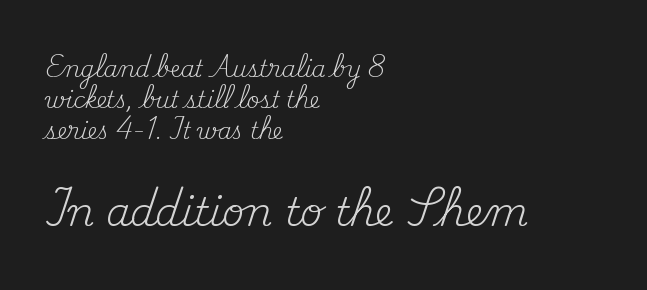
The image shows 39 px regular-weight serif type; set left-aligned, normal line spacing (1.4x), normal letter spacing, not underlined; the second (bottom) block is 1.77x larger; medium stroke contrast and a small x-height.
